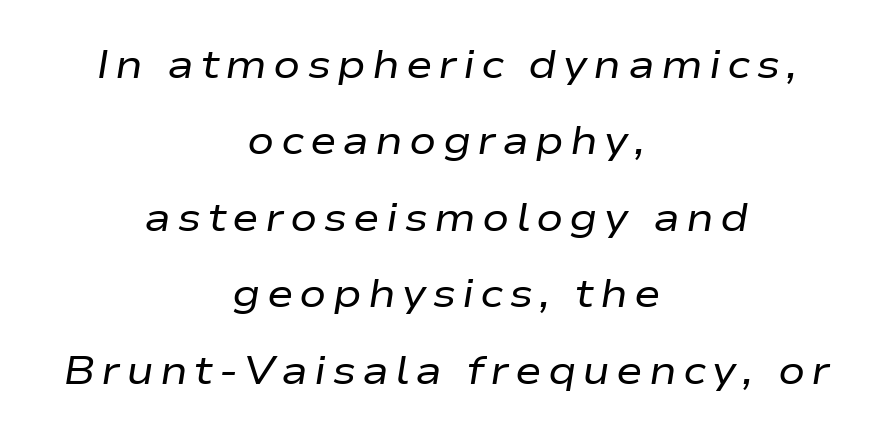
{"italic": "yes", "lean": "right", "slant_degrees": 9, "bold": "no", "weight": "regular", "width": "wide", "stroke_contrast": "low", "x_height": "medium", "monospaced": "no", "underline": "no", "align": "center", "line_spacing": "loose", "line_spacing_ratio": 1.91, "glyph_px": 40}
